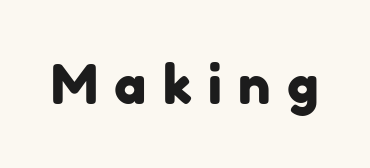
{"serif": "no", "width": "normal", "stroke_contrast": "low", "x_height": "medium", "monospaced": "no", "underline": "no", "letter_spacing": "wide", "letter_spacing_em": 0.3, "glyph_px": 54}
